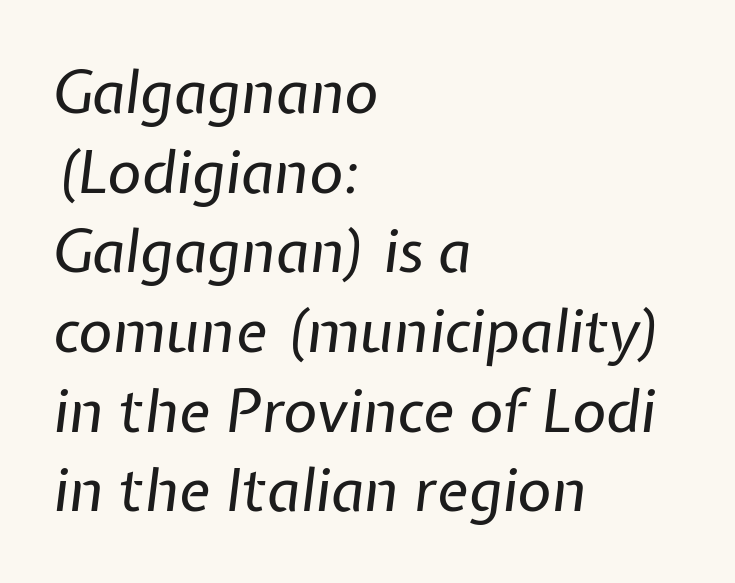
Q: Is the text bold? A: No.
Q: Is the text italic (slanted)? A: Yes, it leans right by about 7 degrees.
Q: Is the text underlined? A: No.
Q: How is the paragraph aligned? A: Left-aligned.
Q: Is the spacing between letters normal or unusually wide? A: Normal.
Q: Is the spacing between lines tight, normal or loose? A: Normal.
Q: Width (condensed, normal, or wide)? A: Normal.
Q: Stroke contrast? A: Low.
Q: x-height? A: Medium.
Q: Monospaced? A: No.
